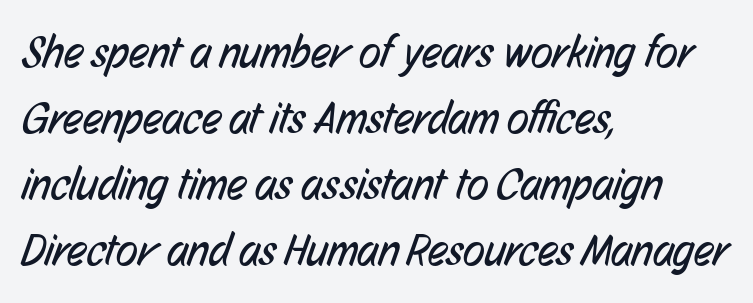
{"serif": "no", "bold": "no", "weight": "regular", "width": "condensed", "stroke_contrast": "low", "x_height": "medium", "monospaced": "no", "underline": "no", "align": "left", "line_spacing": "normal", "line_spacing_ratio": 1.47, "letter_spacing": "normal", "letter_spacing_em": 0.0, "glyph_px": 45}
